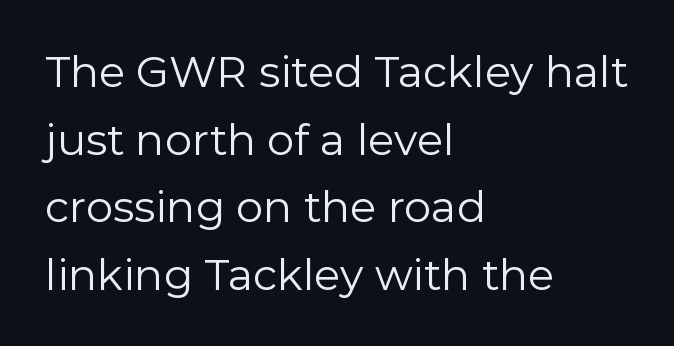
These lines are composed in type without serifs. The gap between lines stays unmarked. Tracking here is standard; glyphs follow each other at the usual distance. One glance says typical: line gaps are just what's usual.
